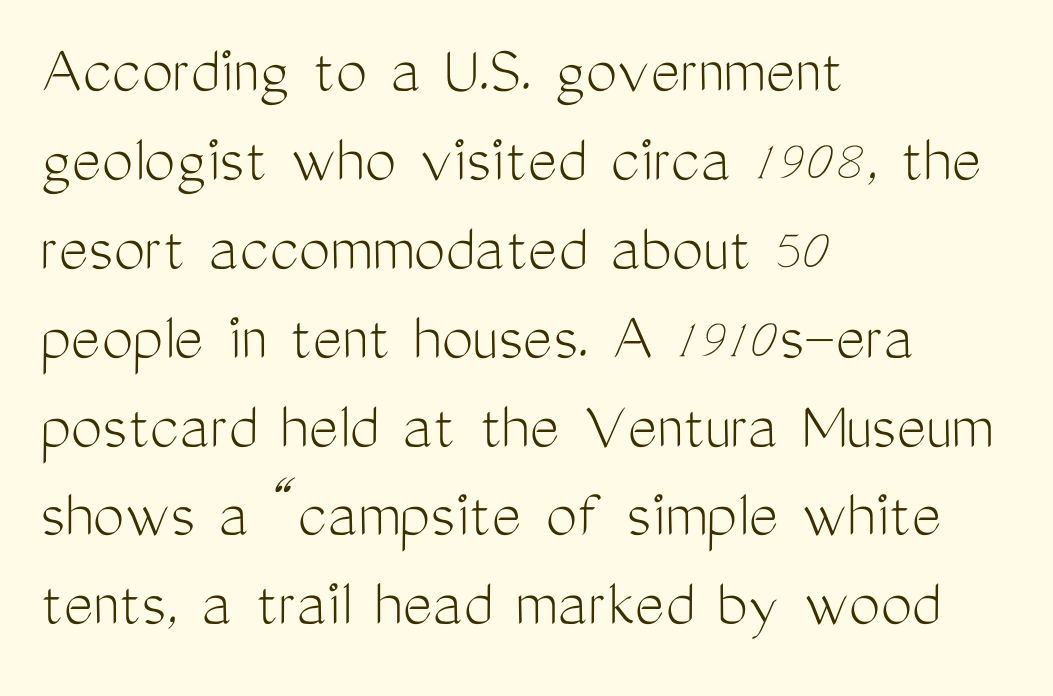
Note the varied advance widths — an 'i' is clearly narrower than an 'm'. Lines of text with bare space underneath. Characters follow at the spacing the type designer built in. This block has exactly the height ordinary leading produces.
